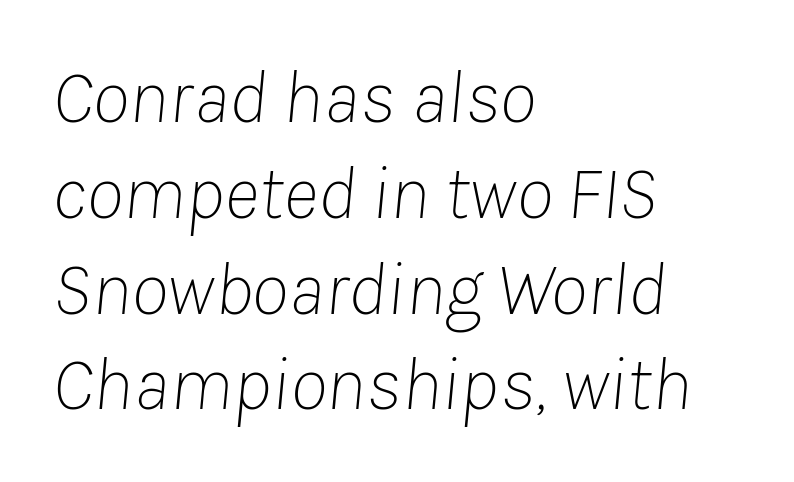
The image shows 76 px thin type, italic (leaning right); set left-aligned, normal line spacing (1.26x), normal letter spacing, not underlined; low stroke contrast and a medium x-height.
